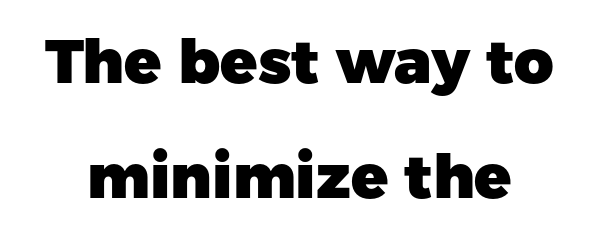
Proportional: the letters do not fall into vertical columns. Letters rest on an invisible, unmarked baseline. A dark, heavy texture on the line: the type is bold. The letters sit at their default tracking, neither squeezed nor spread. This sample uses an upright cut, with every glyph sitting square on the baseline. A sans-serif font was chosen for this passage.
